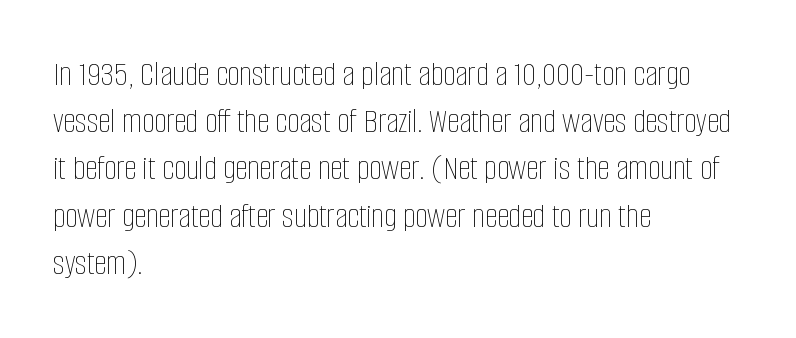
Looks like regular typesetting: each glyph gets only the width it needs. Upright lettering throughout. A student would call this left alignment; a typographer would say flush left, rag right. The letters look calm and open, with moderate or lighter stems. Observe the ordinary spacing: letters are neighbours, not strangers. The gap between lines stays unmarked.
